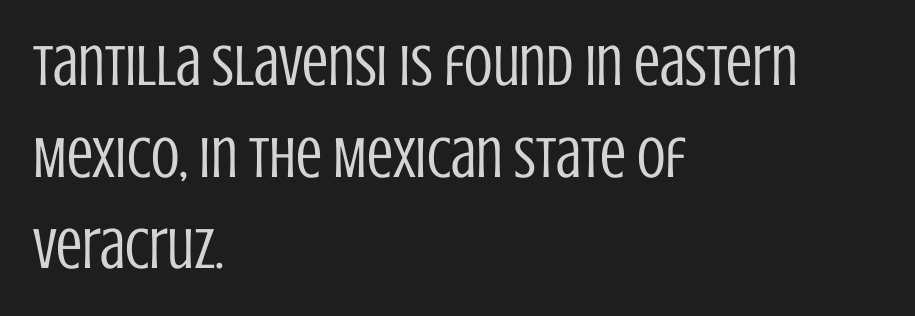
{"serif": "no", "italic": "no", "bold": "no", "weight": "regular", "width": "condensed", "stroke_contrast": "low", "x_height": "large", "monospaced": "no", "underline": "no", "align": "left", "line_spacing": "normal", "line_spacing_ratio": 1.58, "letter_spacing": "normal", "letter_spacing_em": 0.0, "glyph_px": 58}
